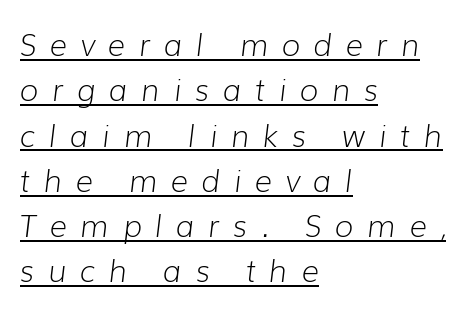
{"italic": "yes", "lean": "right", "slant_degrees": 7, "bold": "no", "weight": "light", "width": "normal", "stroke_contrast": "low", "x_height": "medium", "monospaced": "no", "underline": "yes", "align": "left", "line_spacing": "normal", "line_spacing_ratio": 1.51, "letter_spacing": "wide", "letter_spacing_em": 0.46, "glyph_px": 30}
